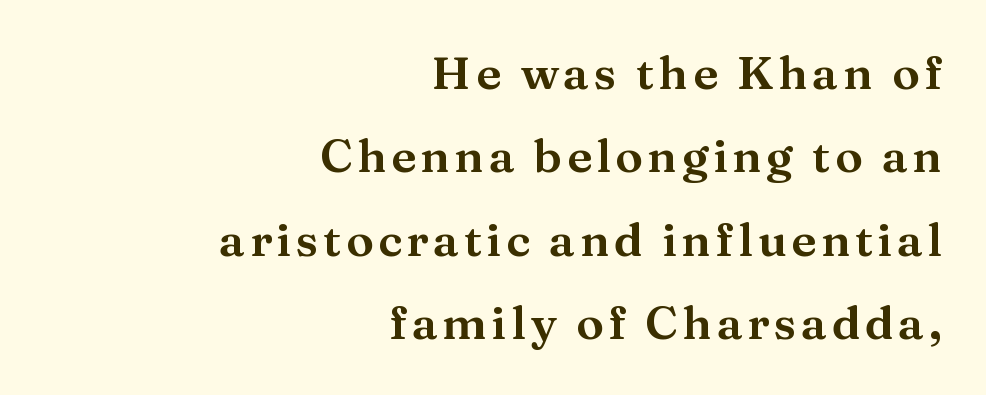
{"serif": "yes", "italic": "no", "width": "wide", "stroke_contrast": "medium", "x_height": "medium", "monospaced": "no", "underline": "no", "align": "right", "line_spacing_ratio": 1.81, "glyph_px": 46}
